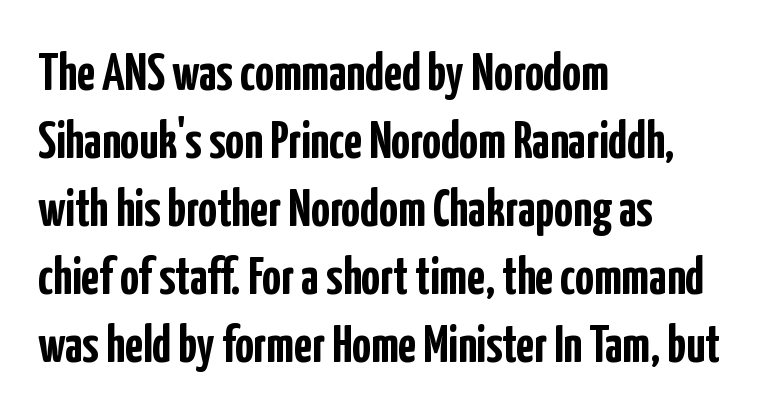
Q: Is the text bold? A: Yes.
Q: Is the text italic (slanted)? A: No, it is upright.
Q: Is the typeface a serif or a sans-serif typeface? A: Sans-serif.
Q: Is the text underlined? A: No.
Q: How is the paragraph aligned? A: Left-aligned.
Q: Is the spacing between letters normal or unusually wide? A: Normal.
Q: Is the spacing between lines tight, normal or loose? A: Normal.
Q: Width (condensed, normal, or wide)? A: Condensed.
Q: Stroke contrast? A: Low.
Q: x-height? A: Medium.
Q: Monospaced? A: No.
